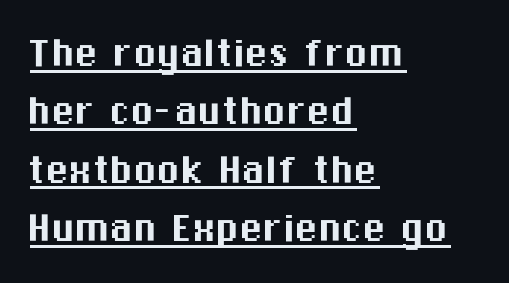
A continuous stroke trails under the words, as in a hyperlink. Nope, not italic — everything's standing straight. A classic flush-left, rag-right setting is used for this passage. Look at the tracking — it's just the regular setting, nothing added. Here the designer chose a conventional face with non-uniform glyph widths.
